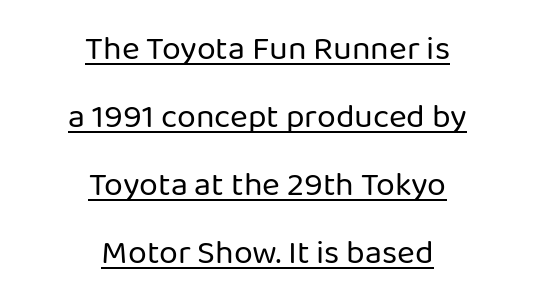
The image shows 34 px regular-weight sans-serif type, upright; set centered, loose line spacing (2.0x), normal letter spacing, underlined; low stroke contrast and a medium x-height.
